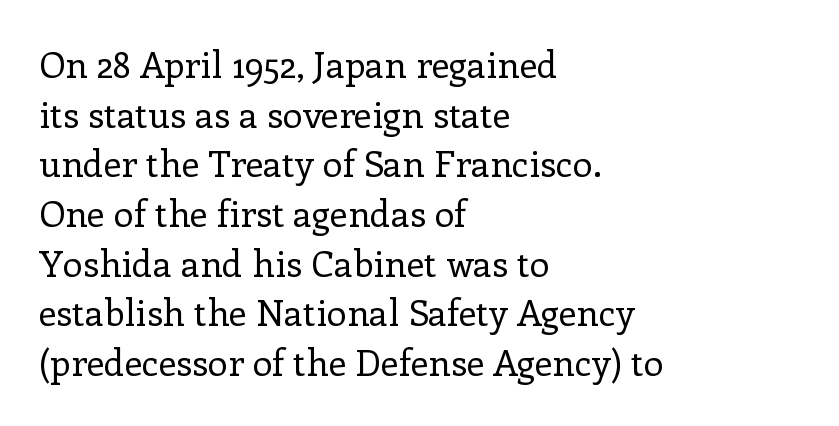
The passage shown is typed in a proportional face where columns would drift. This reads as an unemphasized weight, regular at the heaviest. In terms of letterform style, serifs are clearly present. Posture: vertical. If you measured baseline to baseline, you'd find a middling distance.
